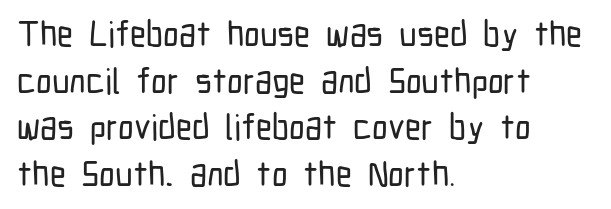
{"serif": "no", "italic": "no", "width": "condensed", "stroke_contrast": "low", "x_height": "medium", "monospaced": "no", "underline": "no", "align": "left", "line_spacing": "normal", "line_spacing_ratio": 1.33, "letter_spacing": "normal", "letter_spacing_em": 0.0, "glyph_px": 35}
